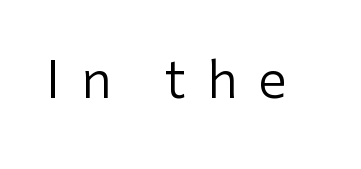
Each word looks stretched out because of the extra space between its letters. A typesetter would label this face a sans. Clear beneath every line of the passage. Varying glyph widths throughout — classic text-font behaviour.
